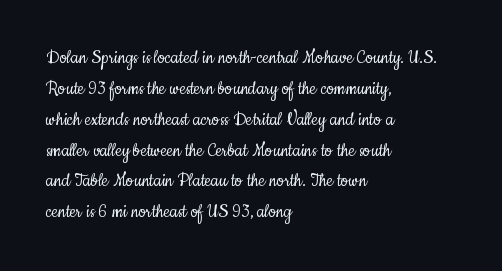
Q: Is the text bold? A: No.
Q: Is the text italic (slanted)? A: Yes.
Q: Is the text underlined? A: No.
Q: How is the paragraph aligned? A: Left-aligned.
Q: Is the spacing between letters normal or unusually wide? A: Normal.
Q: Is the spacing between lines tight, normal or loose? A: Normal.
